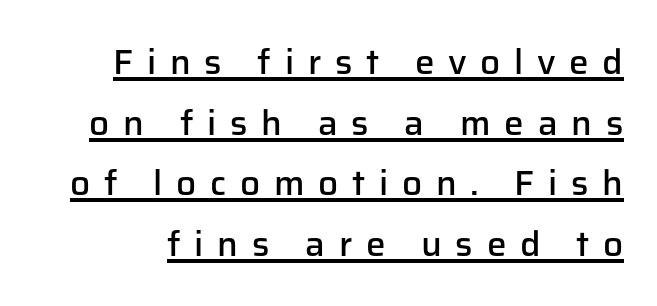
{"serif": "no", "italic": "no", "bold": "semi", "weight": "semibold", "width": "normal", "stroke_contrast": "low", "x_height": "medium", "monospaced": "no", "underline": "yes", "line_spacing_ratio": 1.73, "letter_spacing": "wide", "letter_spacing_em": 0.39, "glyph_px": 35}
